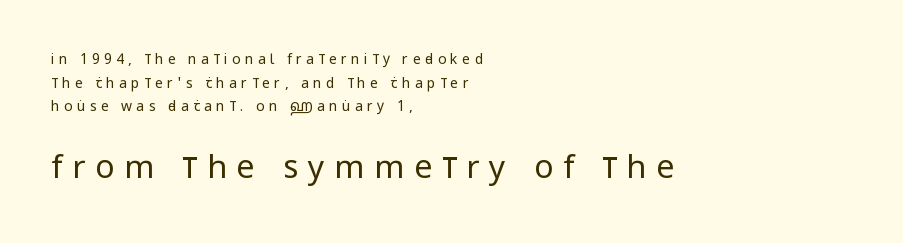
Q: Is the text bold? A: No.
Q: Is the text italic (slanted)? A: No, it is upright.
Q: Is the typeface a serif or a sans-serif typeface? A: Sans-serif.
Q: Is the text underlined? A: No.
Q: How is the paragraph aligned? A: Left-aligned.
Q: Is the spacing between letters normal or unusually wide? A: Unusually wide.
Q: Is the spacing between lines tight, normal or loose? A: Normal.
Q: Which block of text is set in a larger size, the first (top) or the second (bottom)? A: The second (bottom) one.
Q: Width (condensed, normal, or wide)? A: Condensed.
Q: Stroke contrast? A: Low.
Q: x-height? A: Large.
Q: Monospaced? A: No.
